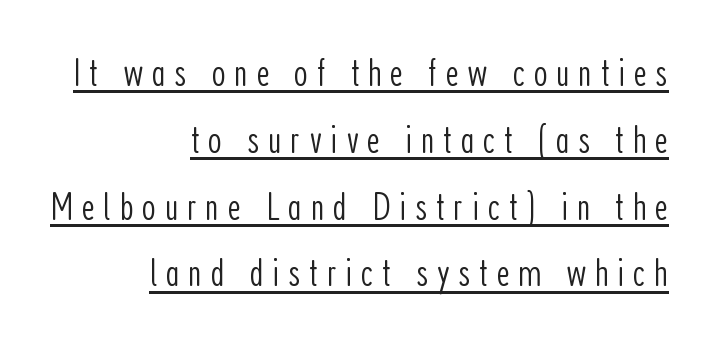
Someone cranked the tracking dial way up on this one. Proportional: the letters do not fall into vertical columns. In terms of letterform style, serifs are entirely absent. Interline gaps are of average width in this sample. No italicization has been applied; the sample stays upright. This reads as an unemphasized weight, regular at the heaviest.
